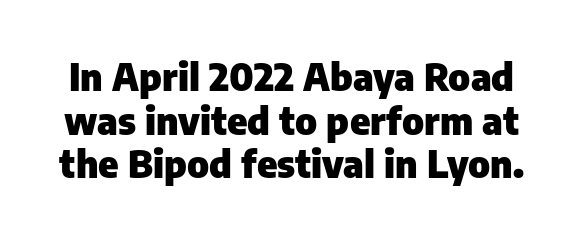
Successive baselines arrive quickly, one right under another. Is the letter spacing exaggerated? No — it looks like the ordinary default. The font is running at its bold setting. Lines of text with bare space underneath. In terms of letterform style, serifs are entirely absent. Character widths vary here, with narrow letters taking less room than wide ones.
